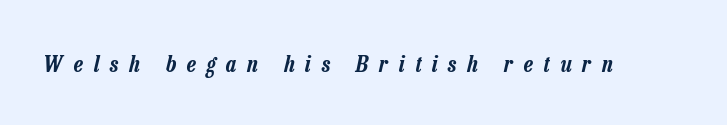
{"italic": "yes", "lean": "right", "slant_degrees": 13, "underline": "no", "letter_spacing": "wide", "letter_spacing_em": 0.47, "glyph_px": 23}
